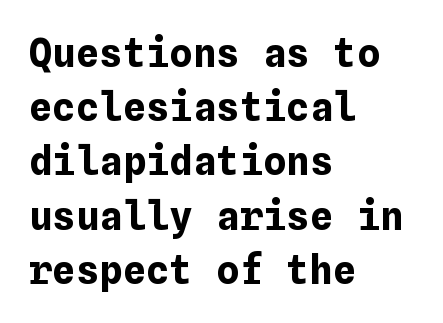
The image shows 39 px bold type, upright; set left-aligned, normal line spacing (1.39x), normal letter spacing, not underlined; low stroke contrast and a medium x-height.
